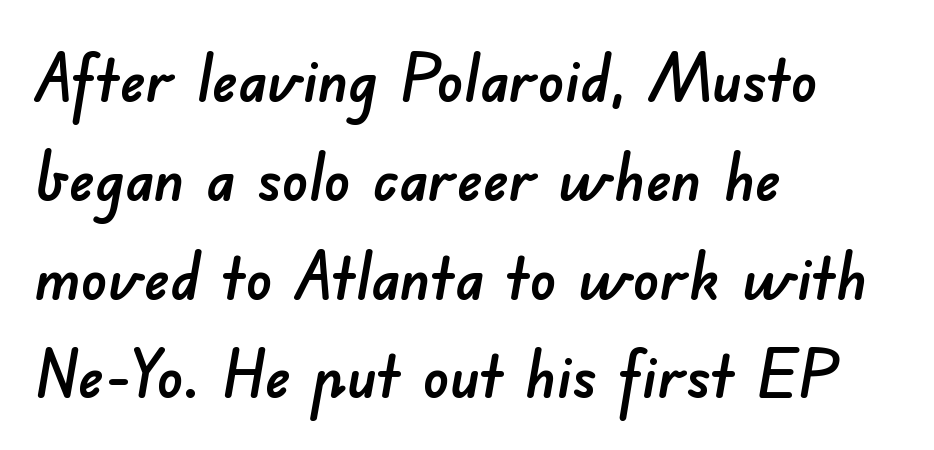
The image shows 65 px sans-serif type; set left-aligned, normal line spacing (1.52x), normal letter spacing, not underlined; low stroke contrast and a small x-height.
